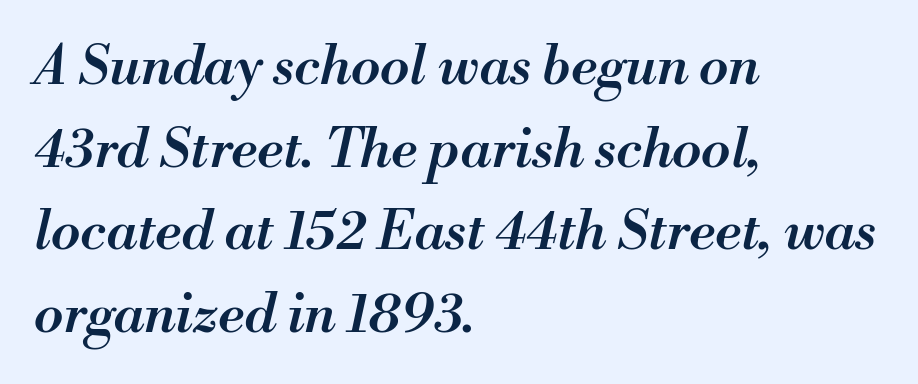
The image shows 54 px semibold type, italic (leaning right); set left-aligned, normal line spacing (1.53x), normal letter spacing, not underlined; medium stroke contrast and a small x-height.
